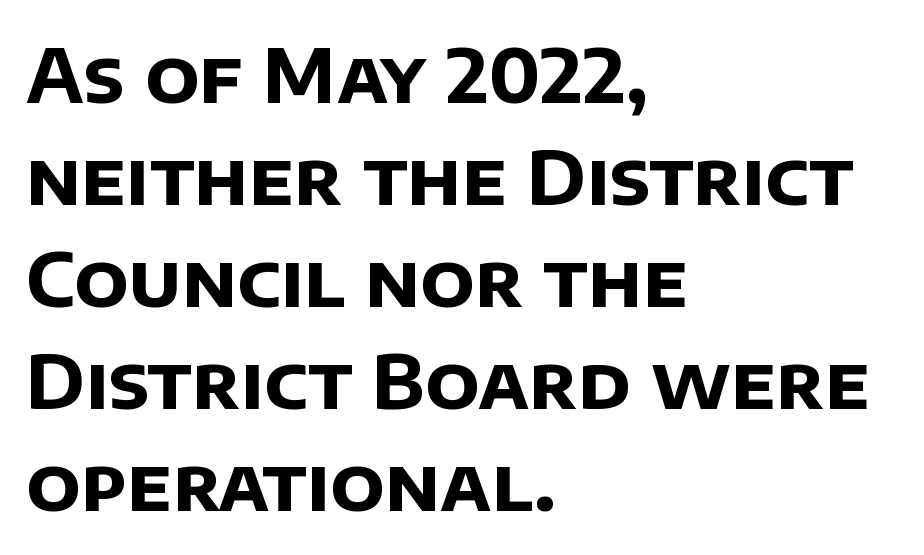
{"serif": "no", "bold": "yes", "weight": "bold", "width": "normal", "stroke_contrast": "low", "x_height": "large", "monospaced": "no", "underline": "no", "align": "left", "line_spacing": "normal", "line_spacing_ratio": 1.38, "letter_spacing": "normal", "letter_spacing_em": 0.0, "glyph_px": 74}
